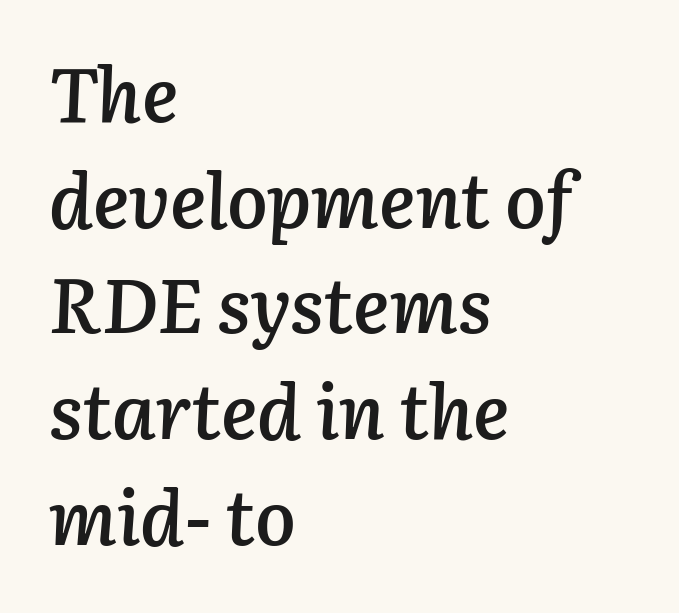
The image shows 76 px semibold type, italic (leaning right); set left-aligned, normal line spacing (1.39x), normal letter spacing, not underlined; low stroke contrast and a medium x-height.
